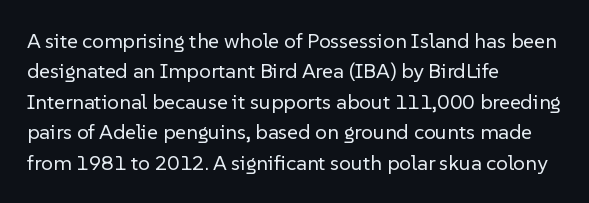
Q: Is the text bold? A: No.
Q: Is the text italic (slanted)? A: No, it is upright.
Q: Is the text underlined? A: No.
Q: How is the paragraph aligned? A: Left-aligned.
Q: Is the spacing between letters normal or unusually wide? A: Normal.
Q: Is the spacing between lines tight, normal or loose? A: Normal.
